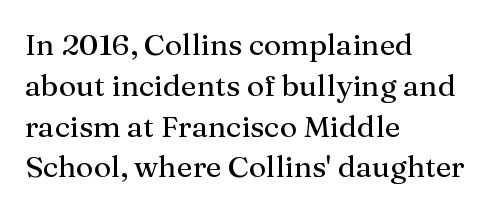
Q: Is the text italic (slanted)? A: No, it is upright.
Q: Is the typeface a serif or a sans-serif typeface? A: Serif.
Q: Is the text underlined? A: No.
Q: How is the paragraph aligned? A: Left-aligned.
Q: Is the spacing between letters normal or unusually wide? A: Normal.
Q: Is the spacing between lines tight, normal or loose? A: Normal.
Q: Width (condensed, normal, or wide)? A: Normal.
Q: Stroke contrast? A: Medium.
Q: x-height? A: Medium.
Q: Monospaced? A: No.
